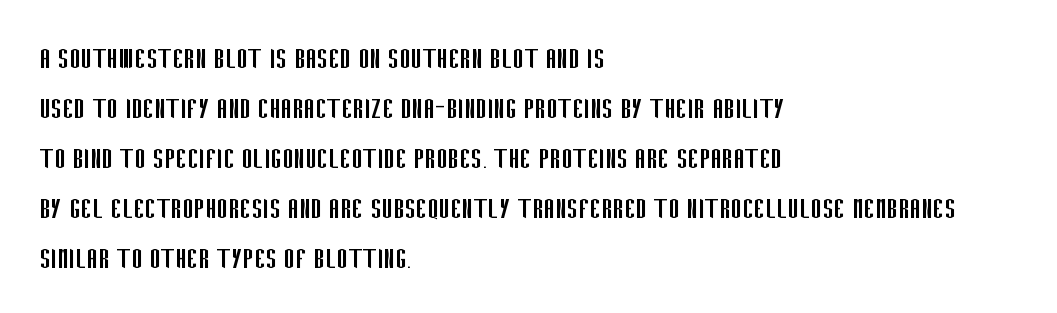
{"serif": "no", "italic": "no", "bold": "no", "weight": "regular", "width": "condensed", "stroke_contrast": "low", "x_height": "large", "monospaced": "no", "underline": "no", "align": "left", "line_spacing": "normal", "line_spacing_ratio": 1.47, "letter_spacing": "normal", "letter_spacing_em": 0.0, "glyph_px": 34}
